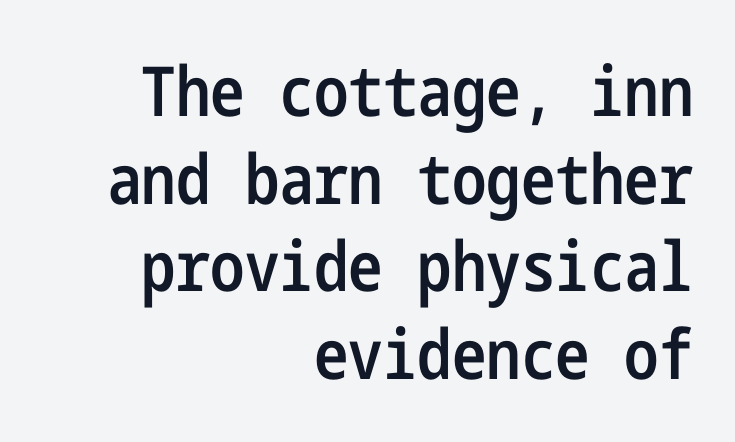
The image shows 69 px semibold, condensed sans-serif type, upright; set right-aligned, normal line spacing (1.27x), normal letter spacing, not underlined; low stroke contrast and a medium x-height.
